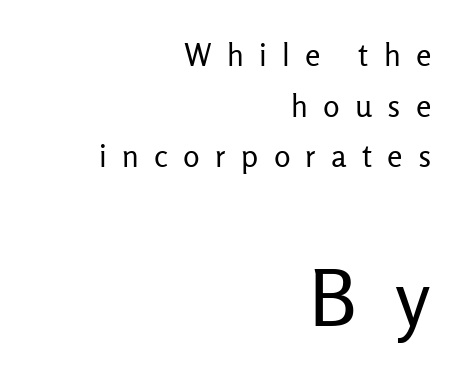
Stroke mass is kept to a normal reading level or below. Caption: expanded tracking, letters set apart. Any mark beneath the type? The region is blank. Reading down the block, your eye finds every line finishing at a fixed right position. Normally led — the rows are evenly, conventionally spaced.
